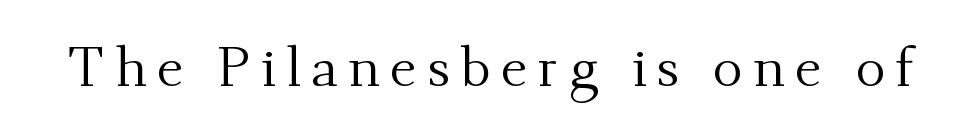
The image shows 56 px regular-weight serif type, upright; set not underlined; medium stroke contrast and a small x-height.
